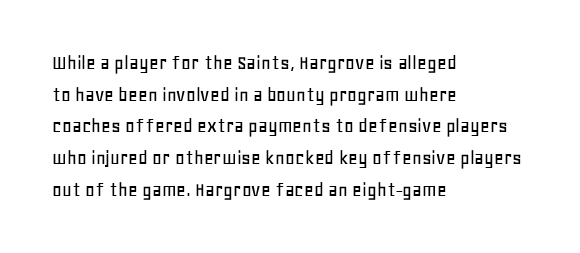
{"italic": "no", "underline": "no", "align": "left", "line_spacing": "normal", "line_spacing_ratio": 1.51, "letter_spacing": "normal", "letter_spacing_em": 0.0, "glyph_px": 21}
